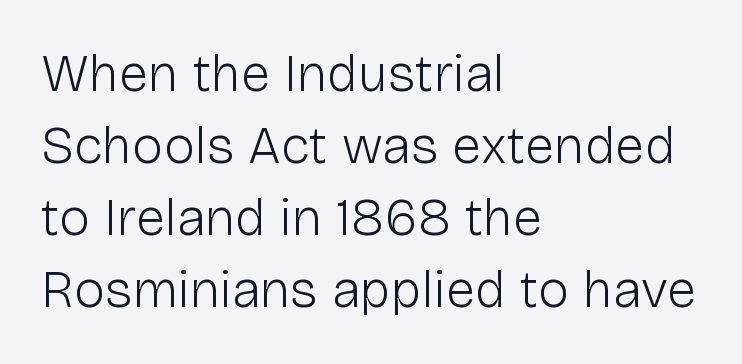
The image shows 53 px light sans-serif type, upright; set left-aligned, normal line spacing (1.36x), normal letter spacing, not underlined; low stroke contrast and a medium x-height.
